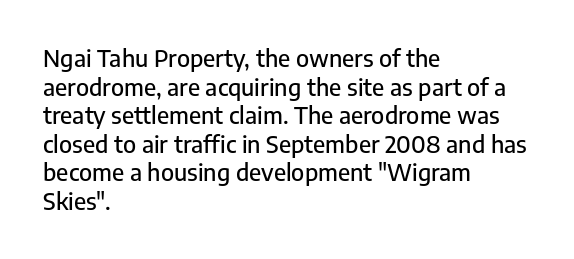
The image shows 23 px text type, upright; set left-aligned, line spacing 1.24x, normal letter spacing, not underlined.
